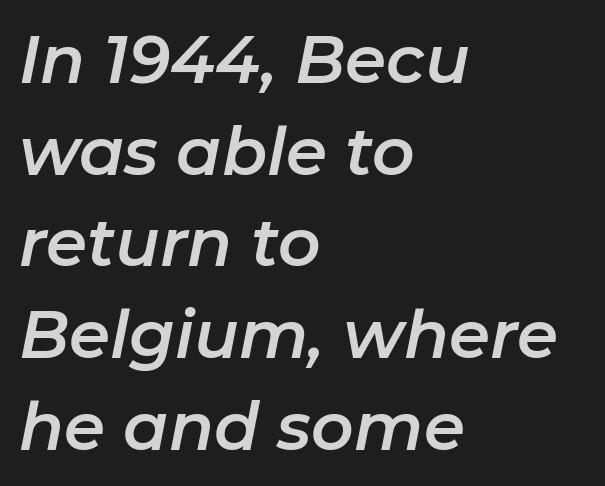
{"italic": "yes", "lean": "right", "slant_degrees": 11, "width": "normal", "stroke_contrast": "low", "x_height": "medium", "monospaced": "no", "underline": "no", "align": "left", "line_spacing": "normal", "line_spacing_ratio": 1.39, "letter_spacing": "normal", "letter_spacing_em": 0.0, "glyph_px": 66}
